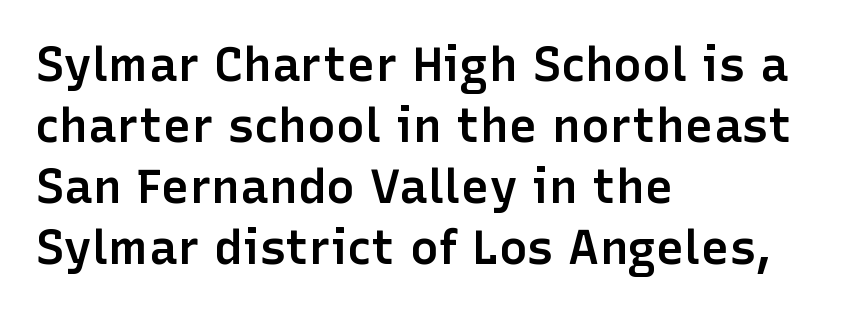
Q: Is the text bold? A: Semi-bold.
Q: Is the text italic (slanted)? A: No, it is upright.
Q: Is the typeface a serif or a sans-serif typeface? A: Sans-serif.
Q: Is the text underlined? A: No.
Q: How is the paragraph aligned? A: Left-aligned.
Q: Is the spacing between letters normal or unusually wide? A: Normal.
Q: Is the spacing between lines tight, normal or loose? A: Normal.
Q: Width (condensed, normal, or wide)? A: Normal.
Q: Stroke contrast? A: Low.
Q: x-height? A: Medium.
Q: Monospaced? A: No.
